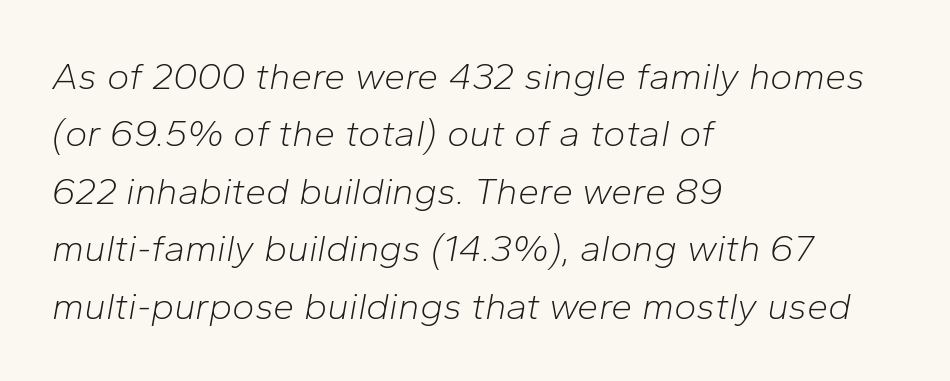
Q: Is the text bold? A: No.
Q: Is the text italic (slanted)? A: Yes, it leans right by about 10 degrees.
Q: Is the text underlined? A: No.
Q: How is the paragraph aligned? A: Left-aligned.
Q: Is the spacing between letters normal or unusually wide? A: Normal.
Q: Is the spacing between lines tight, normal or loose? A: Normal.
Q: Width (condensed, normal, or wide)? A: Normal.
Q: Stroke contrast? A: Low.
Q: x-height? A: Medium.
Q: Monospaced? A: No.
